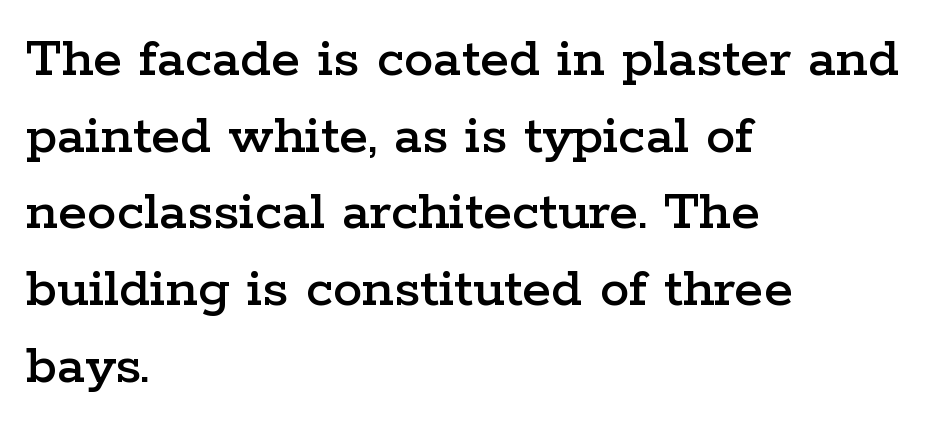
Character widths vary here, with narrow letters taking less room than wide ones. Typeset ragged right — the left edge is the straight one. Horizontal bands of white between lines are of average thickness. Nobody drew a line under any word here. This sample uses a serif face.
